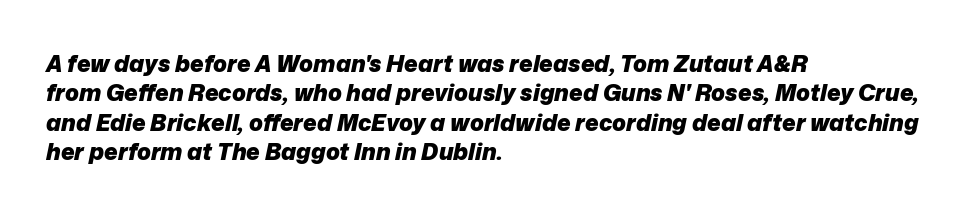
The image shows 23 px bold type, italic (leaning right); set left-aligned, normal line spacing (1.28x), normal letter spacing, not underlined.
